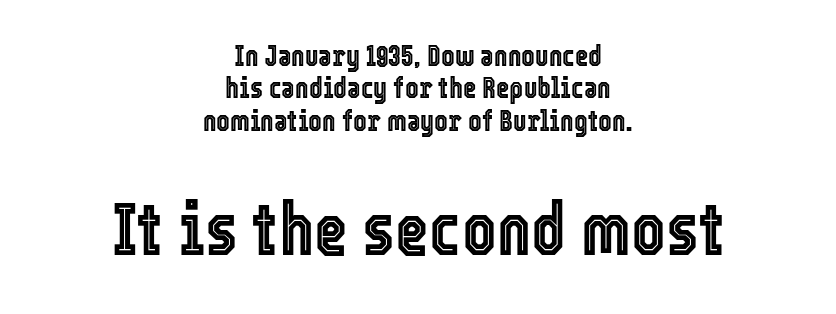
The image shows 73 px condensed type, upright; set centered, tight line spacing (1.12x), normal letter spacing, not underlined; the second (bottom) block is 2.52x larger; a medium x-height.
